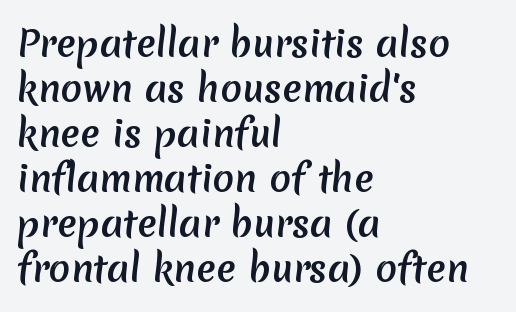
The image shows 36 px sans-serif type; set left-aligned, normal line spacing (1.25x), normal letter spacing, not underlined; medium stroke contrast and a medium x-height.
